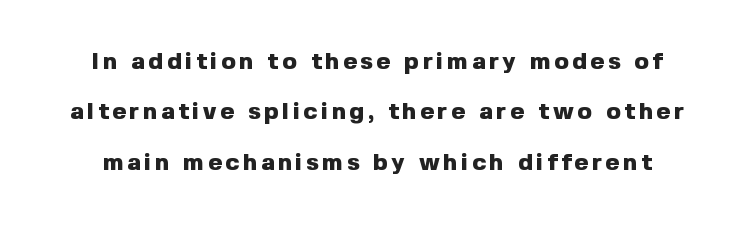
Leading is clearly above the norm, producing a sparse column. Characters remain perfectly vertical along every line. Bare-footed words on every line. Bold? Absolutely — the strokes are thick and heavy.
